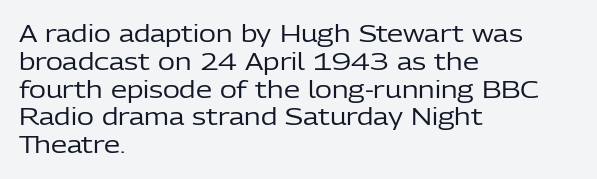
Q: Is the text bold? A: No.
Q: Is the text italic (slanted)? A: No, it is upright.
Q: Is the text underlined? A: No.
Q: How is the paragraph aligned? A: Left-aligned.
Q: Is the spacing between letters normal or unusually wide? A: Normal.
